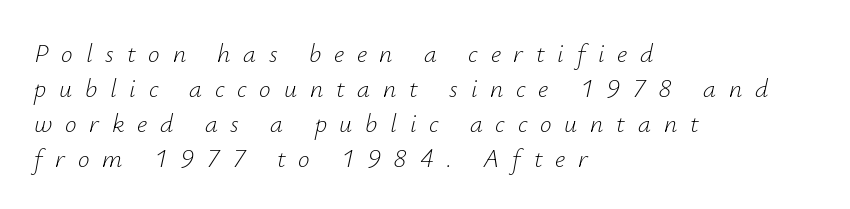
{"italic": "yes", "lean": "right", "slant_degrees": 12, "bold": "no", "underline": "no", "align": "left", "line_spacing": "normal", "line_spacing_ratio": 1.34, "letter_spacing": "wide", "letter_spacing_em": 0.49, "glyph_px": 26}
